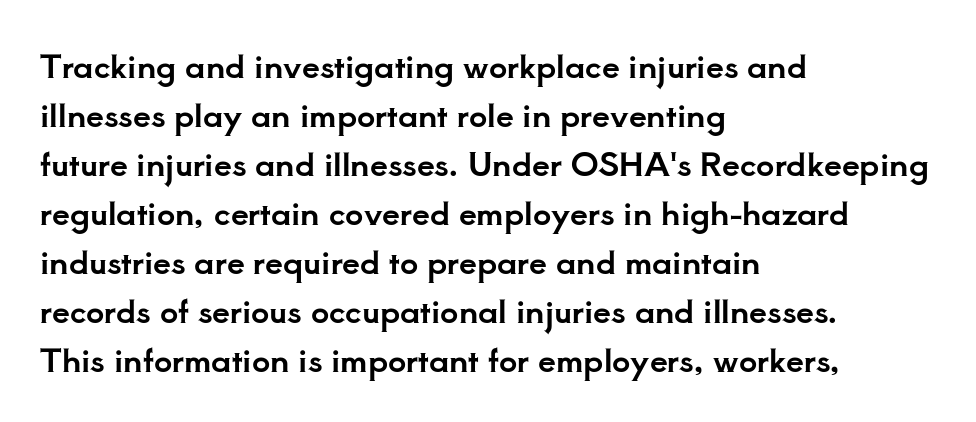
The image shows 32 px serif type, upright; set left-aligned, normal line spacing (1.53x), normal letter spacing, not underlined; low stroke contrast and a small x-height.
